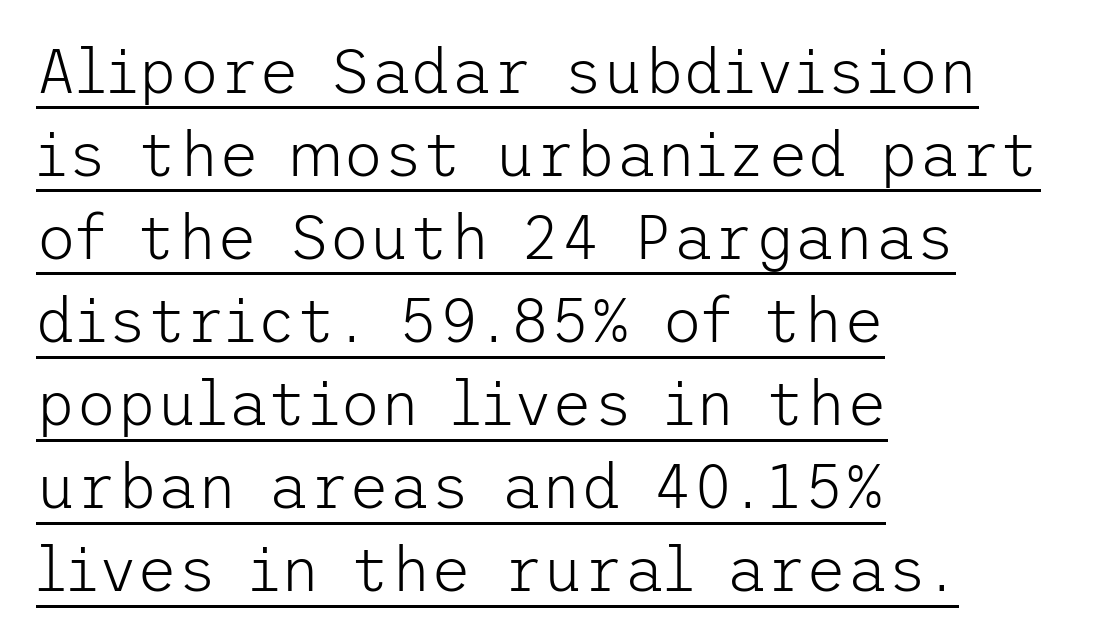
The letters look calm and open, with moderate or lighter stems. Is there an underline? Yes — a line sits under the letters. No extra tracking has been applied to these lines. A typesetter would call this leading conventional body-copy spacing. Every row of glyphs begins at an identical x-position on the left.
